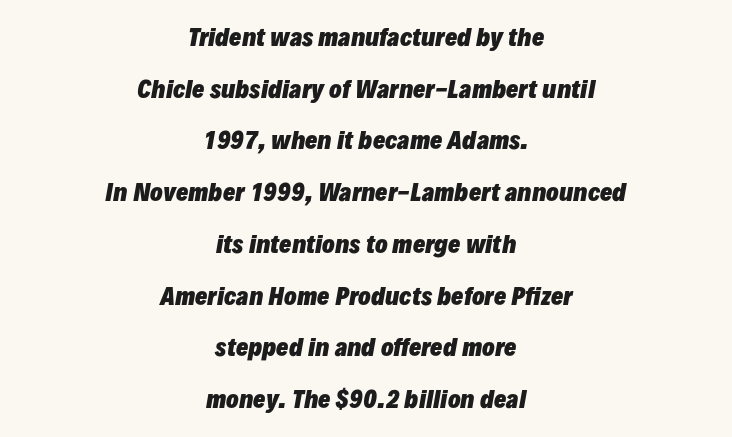
{"italic": "yes", "lean": "right", "slant_degrees": 10, "bold": "yes", "underline": "no", "align": "center", "line_spacing": "loose", "line_spacing_ratio": 2.25, "letter_spacing": "normal", "letter_spacing_em": 0.0, "glyph_px": 23}
